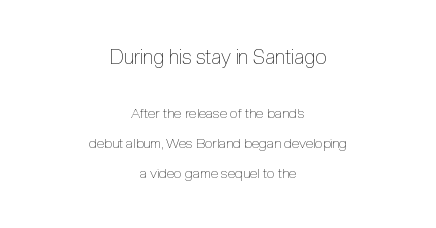
Q: Is the text bold? A: No.
Q: Is the text italic (slanted)? A: No, it is upright.
Q: Is the text underlined? A: No.
Q: How is the paragraph aligned? A: Centered.
Q: Is the spacing between letters normal or unusually wide? A: Normal.
Q: Is the spacing between lines tight, normal or loose? A: Loose.
Q: Which block of text is set in a larger size, the first (top) or the second (bottom)? A: The first (top) one.
